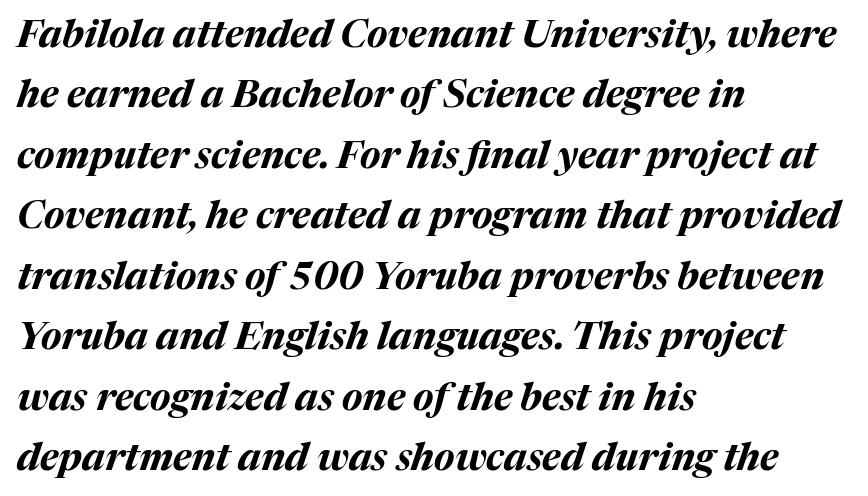
{"italic": "yes", "lean": "right", "slant_degrees": 17, "bold": "yes", "weight": "bold", "width": "normal", "stroke_contrast": "medium", "x_height": "medium", "monospaced": "no", "underline": "no", "align": "left", "line_spacing": "normal", "line_spacing_ratio": 1.59, "letter_spacing": "normal", "letter_spacing_em": 0.0, "glyph_px": 38}
